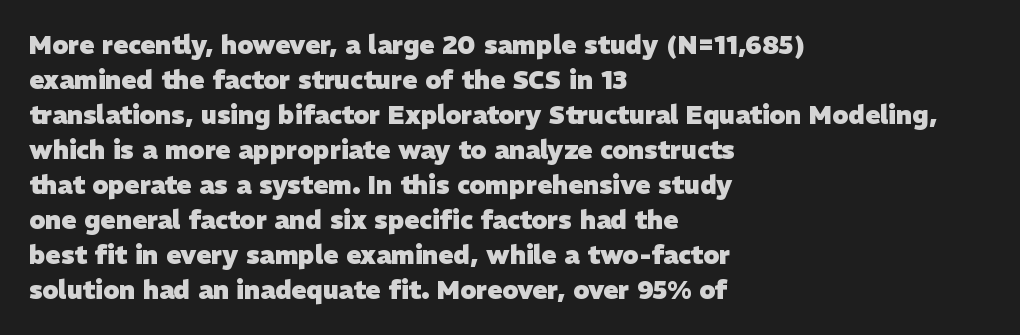
Q: Is the text bold? A: Yes.
Q: Is the text underlined? A: No.
Q: How is the paragraph aligned? A: Left-aligned.
Q: Is the spacing between letters normal or unusually wide? A: Normal.
Q: Is the spacing between lines tight, normal or loose? A: Normal.
